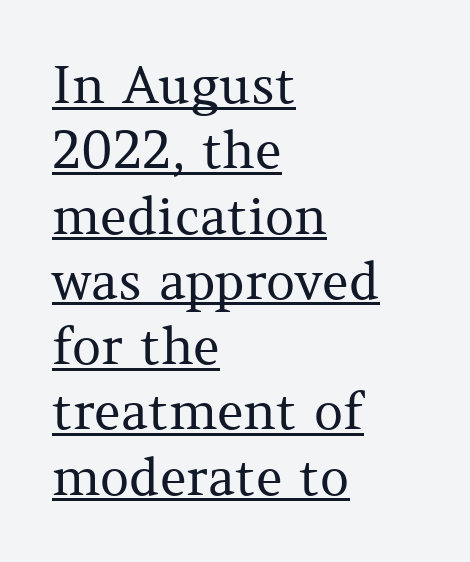
{"serif": "yes", "italic": "no", "bold": "no", "weight": "regular", "width": "normal", "stroke_contrast": "medium", "x_height": "medium", "monospaced": "no", "underline": "yes", "align": "left", "line_spacing": "normal", "line_spacing_ratio": 1.28, "letter_spacing": "normal", "letter_spacing_em": 0.0, "glyph_px": 51}
